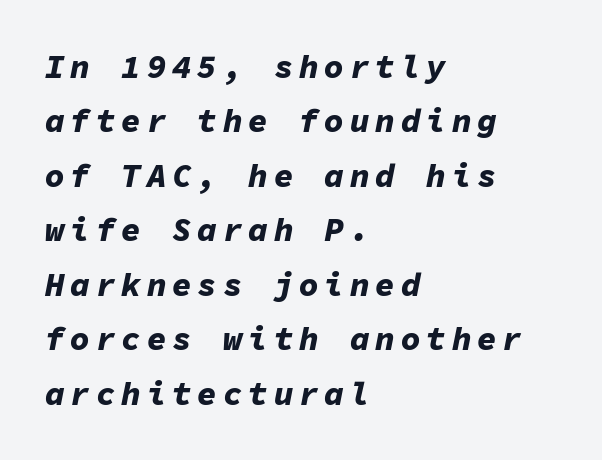
The image shows 33 px bold type, italic (leaning right), monospaced; set left-aligned, normal line spacing (1.65x), not underlined; low stroke contrast and a medium x-height.
